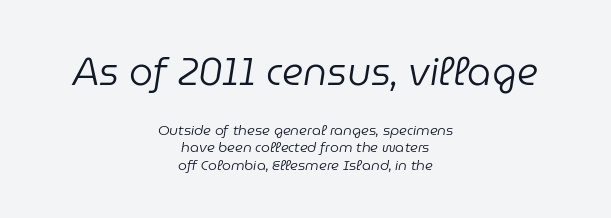
{"italic": "yes", "lean": "right", "slant_degrees": 9, "bold": "no", "weight": "regular", "width": "normal", "stroke_contrast": "low", "x_height": "medium", "monospaced": "no", "underline": "no", "align": "center", "line_spacing_ratio": 1.23, "letter_spacing": "normal", "letter_spacing_em": 0.0, "larger_block": "first", "size_ratio": 2.71, "glyph_px": 38}
